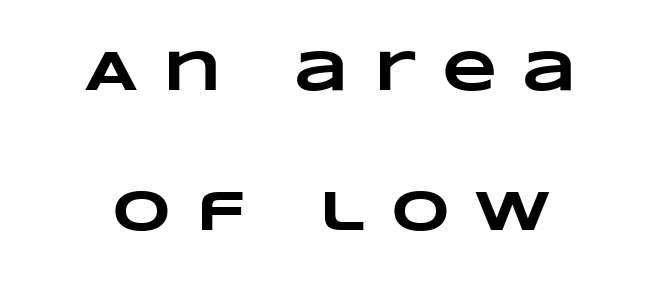
{"bold": "yes", "weight": "heavy", "width": "wide", "stroke_contrast": "low", "x_height": "large", "monospaced": "no", "underline": "no", "line_spacing": "loose", "line_spacing_ratio": 2.45, "letter_spacing": "wide", "letter_spacing_em": 0.45, "glyph_px": 57}
